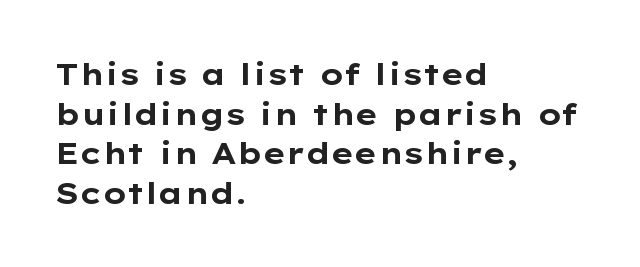
{"serif": "no", "italic": "no", "bold": "yes", "weight": "bold", "width": "wide", "stroke_contrast": "low", "x_height": "medium", "monospaced": "no", "underline": "no", "align": "left", "line_spacing": "normal", "line_spacing_ratio": 1.32, "letter_spacing": "normal", "letter_spacing_em": 0.0, "glyph_px": 30}
